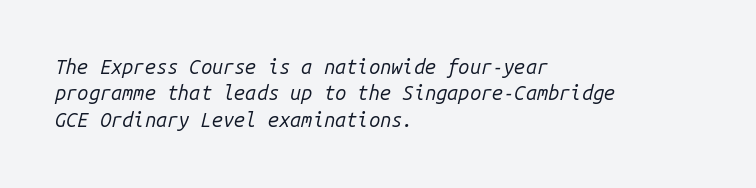
In terms of leading, this rendering sits right in the middle. The whole block is typeset with a tilt. The passage is arranged the way most books set body copy — flush left. Spacing between characters is what you'd get straight out of the box.
